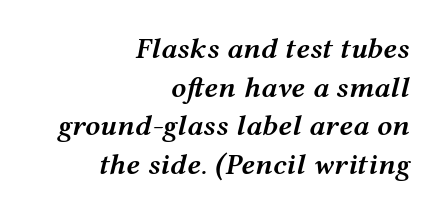
The image shows 30 px semibold, wide type, italic (leaning right); set right-aligned, normal line spacing (1.29x), normal letter spacing, not underlined; medium stroke contrast and a medium x-height.
